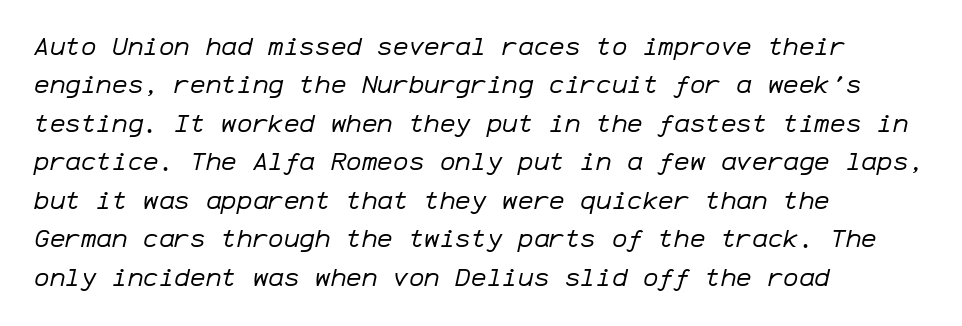
Q: Is the text bold? A: No.
Q: Is the text italic (slanted)? A: Yes, it leans right by about 12 degrees.
Q: Is the text underlined? A: No.
Q: How is the paragraph aligned? A: Left-aligned.
Q: Is the spacing between letters normal or unusually wide? A: Normal.
Q: Is the spacing between lines tight, normal or loose? A: Normal.
